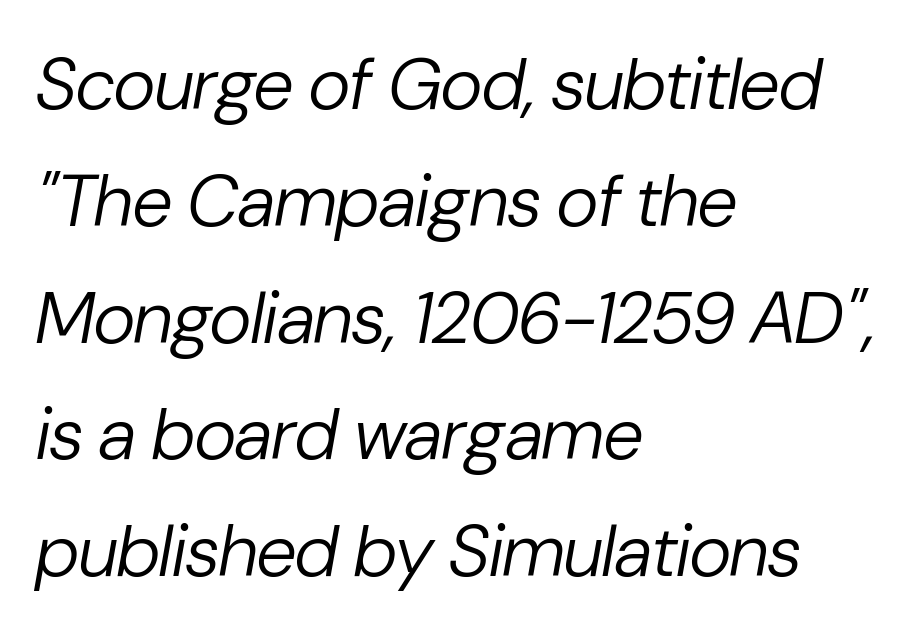
{"italic": "yes", "lean": "right", "slant_degrees": 10, "bold": "no", "weight": "regular", "width": "normal", "stroke_contrast": "low", "x_height": "medium", "monospaced": "no", "underline": "no", "align": "left", "line_spacing": "normal", "line_spacing_ratio": 1.6, "letter_spacing": "normal", "letter_spacing_em": 0.0, "glyph_px": 73}
